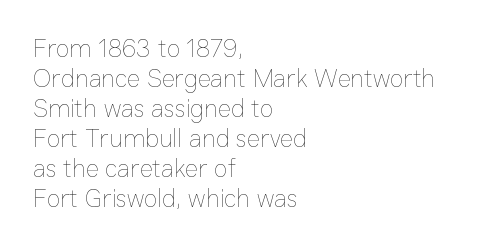
Q: Is the text bold? A: No.
Q: Is the text italic (slanted)? A: No, it is upright.
Q: Is the text underlined? A: No.
Q: How is the paragraph aligned? A: Left-aligned.
Q: Is the spacing between letters normal or unusually wide? A: Normal.
